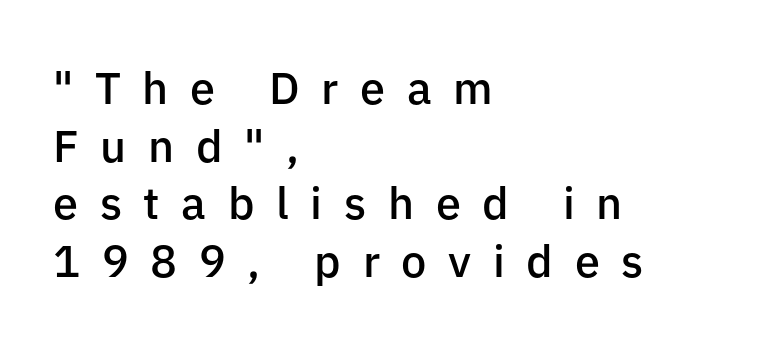
Q: Is the text bold? A: Semi-bold.
Q: Is the text italic (slanted)? A: No, it is upright.
Q: Is the typeface a serif or a sans-serif typeface? A: Sans-serif.
Q: Is the text underlined? A: No.
Q: How is the paragraph aligned? A: Left-aligned.
Q: Is the spacing between letters normal or unusually wide? A: Unusually wide.
Q: Is the spacing between lines tight, normal or loose? A: Normal.
Q: Width (condensed, normal, or wide)? A: Normal.
Q: Stroke contrast? A: Low.
Q: x-height? A: Medium.
Q: Monospaced? A: No.
